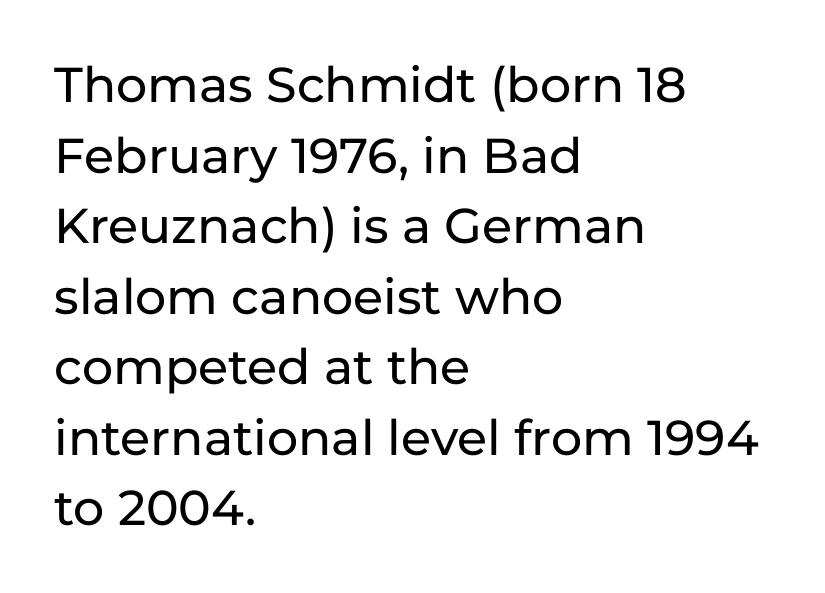
Descender tails drop into unmarked territory. The passage shown is typed in a proportional face where columns would drift. A typesetter would label this face a sans. Honestly, the letter spacing is just normal — you wouldn't notice it. When letters stand straight like this, we call the style roman or upright.
